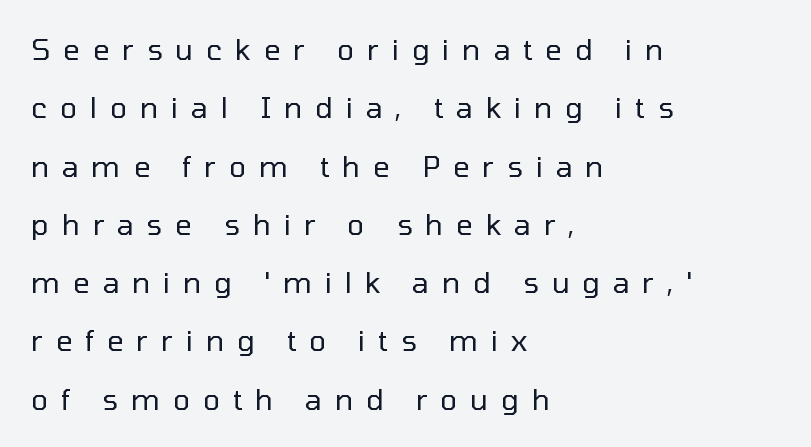
Visually the block forms a straight wall on the left and a jagged coastline on the right. Decoration check: the copy has no underline. Is this a heavy cut? Hardly; it is regular or lighter. Inter-character spacing is expanded well beyond the font's built-in metrics. This is roman type, the default non-slanted kind.
